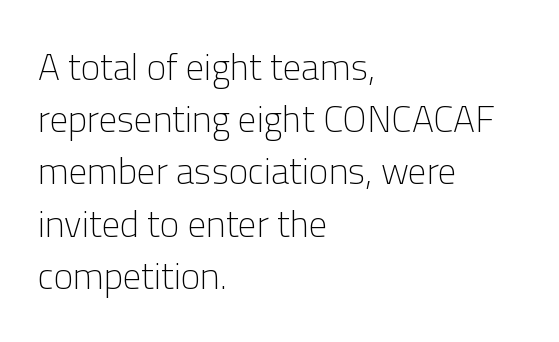
Q: Is the text bold? A: No.
Q: Is the text italic (slanted)? A: No, it is upright.
Q: Is the typeface a serif or a sans-serif typeface? A: Sans-serif.
Q: Is the text underlined? A: No.
Q: How is the paragraph aligned? A: Left-aligned.
Q: Is the spacing between letters normal or unusually wide? A: Normal.
Q: Is the spacing between lines tight, normal or loose? A: Normal.
Q: Width (condensed, normal, or wide)? A: Normal.
Q: Stroke contrast? A: Low.
Q: x-height? A: Medium.
Q: Monospaced? A: No.
